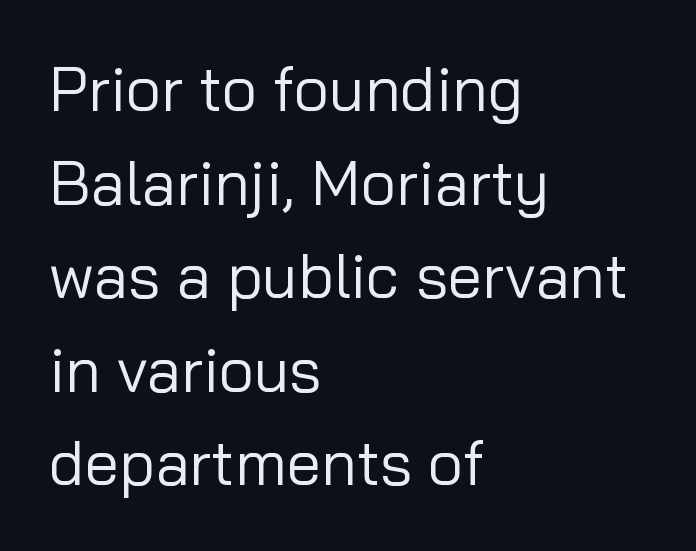
The image shows 62 px regular-weight sans-serif type, upright; set left-aligned, normal line spacing (1.51x), normal letter spacing, not underlined; low stroke contrast and a medium x-height.
